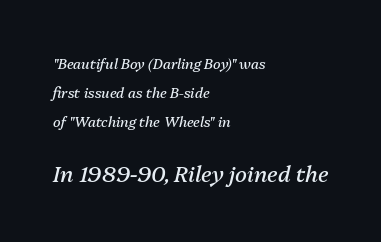
Q: Is the text bold? A: No.
Q: Is the text italic (slanted)? A: Yes, it leans right by about 13 degrees.
Q: Is the text underlined? A: No.
Q: How is the paragraph aligned? A: Left-aligned.
Q: Is the spacing between letters normal or unusually wide? A: Normal.
Q: Is the spacing between lines tight, normal or loose? A: Loose.
Q: Which block of text is set in a larger size, the first (top) or the second (bottom)? A: The second (bottom) one.
